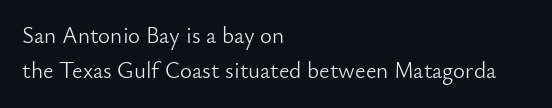
The face looks like a standard text weight, possibly lighter. Vertical strokes here are truly vertical. These lines keep a tight, regular rhythm from letter to letter. Leading matches the norm, producing a regular column. Left-aligned paragraph, ragged on the right. The space directly below the letters is spotless.
